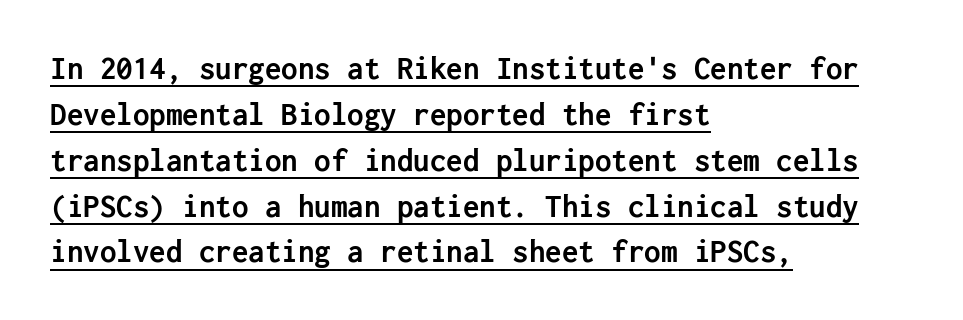
{"serif": "no", "italic": "no", "bold": "yes", "weight": "semibold", "width": "normal", "stroke_contrast": "low", "x_height": "medium", "underline": "yes", "align": "left", "line_spacing": "normal", "line_spacing_ratio": 1.39, "letter_spacing": "normal", "letter_spacing_em": 0.0, "glyph_px": 33}
